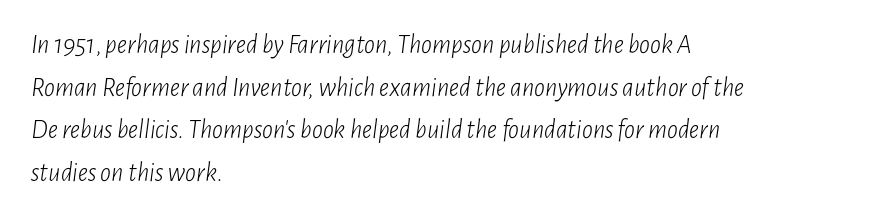
The image shows 27 px text type, italic (leaning right); set left-aligned, normal line spacing (1.58x), normal letter spacing, not underlined.
